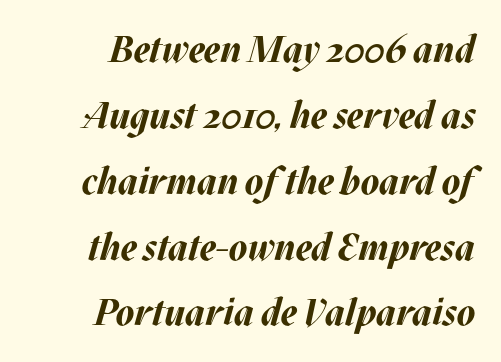
Think of a printed novel: that variable character pitch is what you see here. The gap between lines stays unmarked. Which margin do the lines hug? The right one — the left edge is uneven. There's an unmistakable incline to the writing here. The face used here is rendered with its standard letterfit. Students, this is bold: see how much ink each stroke carries.
